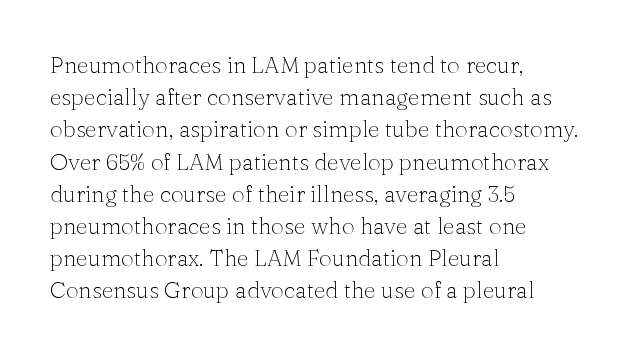
Regarding leading, the lines here are spaced in the standard way. The setting favours the left margin, as ordinary paragraphs usually do. The typeface has the unassuming heft of standard copy or less. The tracking reads as untouched default to a designer's eye. Type without underlining. Vertical strokes here are truly vertical.
